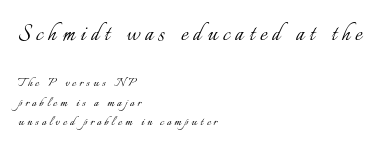
Size hierarchy here favors the leading block over the trailing one. Teacher's note: observe the even left margin — that is flush-left alignment. Substantial extra tracking has been applied to these lines. Stems here are at most as thick as an everyday book face. Honestly, there is no underline to notice here at all.
